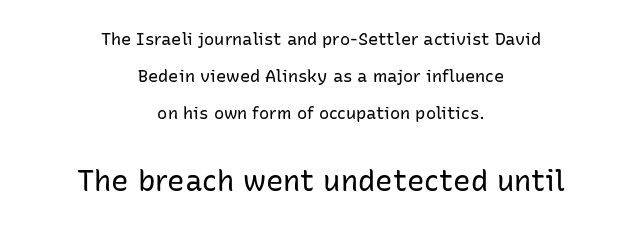
Q: Is the text bold? A: No.
Q: Is the text italic (slanted)? A: No, it is upright.
Q: Is the typeface a serif or a sans-serif typeface? A: Sans-serif.
Q: Is the text underlined? A: No.
Q: How is the paragraph aligned? A: Centered.
Q: Is the spacing between letters normal or unusually wide? A: Normal.
Q: Is the spacing between lines tight, normal or loose? A: Loose.
Q: Which block of text is set in a larger size, the first (top) or the second (bottom)? A: The second (bottom) one.
Q: Width (condensed, normal, or wide)? A: Normal.
Q: Stroke contrast? A: Low.
Q: x-height? A: Medium.
Q: Monospaced? A: No.
